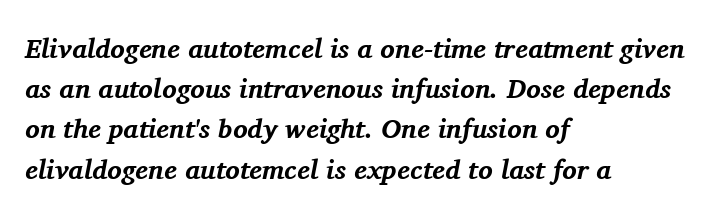
The image shows 27 px bold type, italic (leaning right); set left-aligned, normal line spacing (1.49x), normal letter spacing, not underlined.
